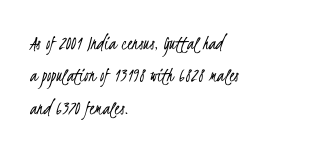
Check under the words: just untouched page. In terms of letterspacing, this is plain default setting. On a weight scale, this lands at 450 or below. The lines in this sample share a left origin and differ only in where they stop.
